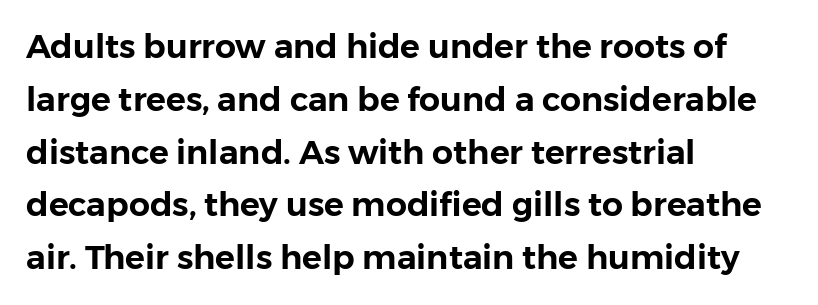
This is roman type, the default non-slanted kind. The letterforms sit shoulder to shoulder at normal distance. In terms of letterform style, serifs are entirely absent. Notice how descenders clear the ascenders below comfortably — that's standard leading. Looks like regular typesetting: each glyph gets only the width it needs.
